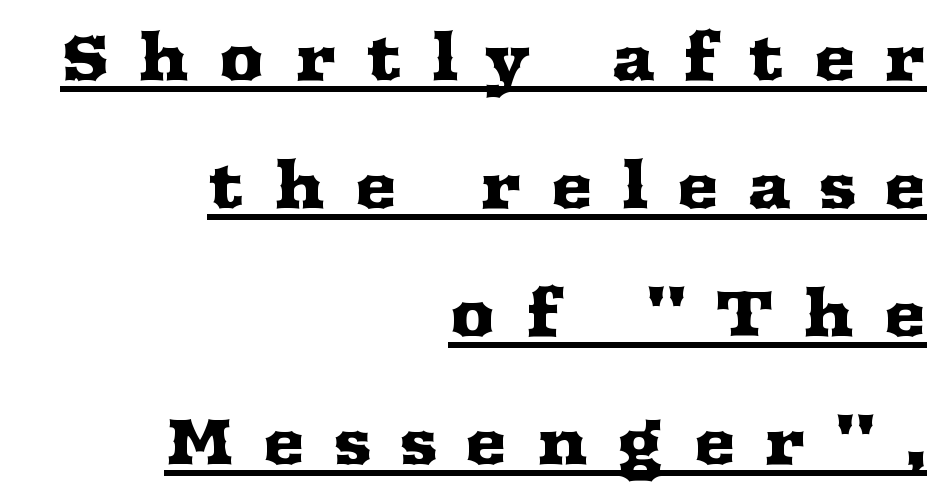
{"serif": "yes", "italic": "no", "width": "wide", "stroke_contrast": "medium", "x_height": "medium", "monospaced": "no", "underline": "yes", "align": "right", "line_spacing": "loose", "line_spacing_ratio": 2.0, "letter_spacing": "wide", "letter_spacing_em": 0.44, "glyph_px": 64}
